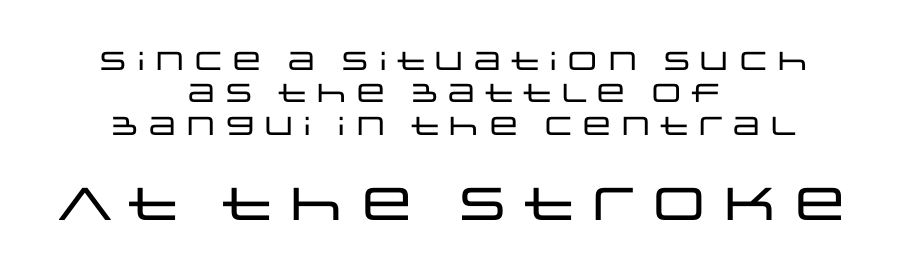
Q: Is the text italic (slanted)? A: No, it is upright.
Q: Is the typeface a serif or a sans-serif typeface? A: Sans-serif.
Q: Is the text underlined? A: No.
Q: How is the paragraph aligned? A: Centered.
Q: Is the spacing between letters normal or unusually wide? A: Normal.
Q: Is the spacing between lines tight, normal or loose? A: Normal.
Q: Which block of text is set in a larger size, the first (top) or the second (bottom)? A: The second (bottom) one.
Q: Width (condensed, normal, or wide)? A: Wide.
Q: Stroke contrast? A: Low.
Q: x-height? A: Large.
Q: Monospaced? A: No.
